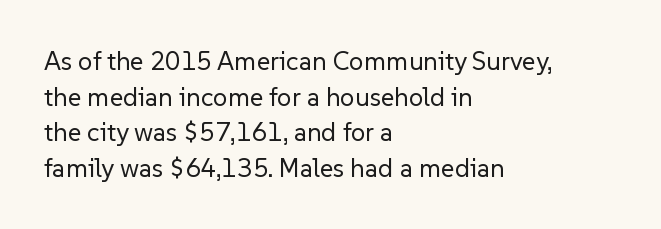
The line texture is even and compact thanks to regular tracking. Honestly, the row spacing looks completely unremarkable. Every row of glyphs begins at an identical x-position on the left. The letters stand straight up with perfectly vertical stems. Stroke thickness stays within the range of a standard reading face or lighter. Unmarked baselines from the first word to the last.
